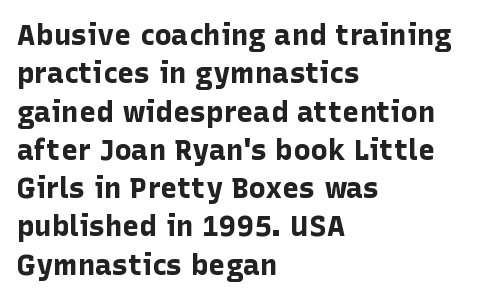
The image shows 29 px bold sans-serif type, upright; set left-aligned, normal line spacing (1.32x), normal letter spacing, not underlined; low stroke contrast and a medium x-height.
